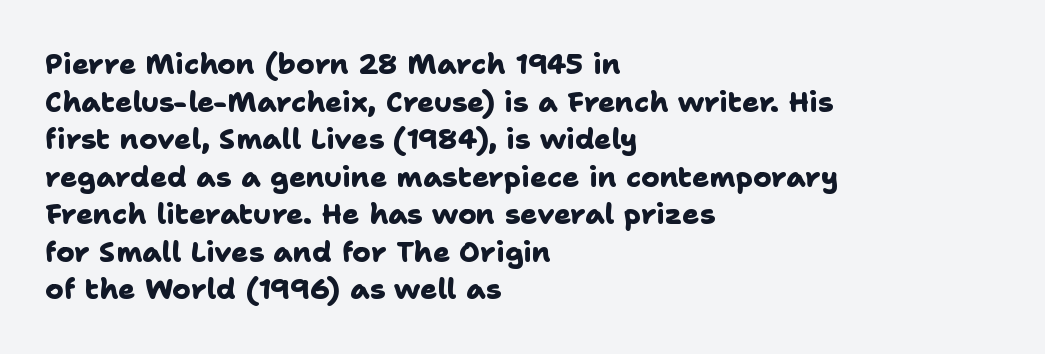
The image shows 28 px heavy sans-serif type; set left-aligned, normal line spacing (1.34x), normal letter spacing, not underlined; low stroke contrast and a medium x-height.
